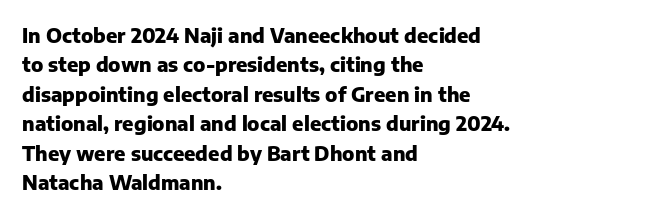
Emphasis by weight is at full strength: bold. The glyphs are unaccompanied by any horizontal stroke below them. Nothing unusual about the tracking: characters are spaced as the font intends. Do the letters lean? They stand straight. Every row of glyphs begins at an identical x-position on the left.
